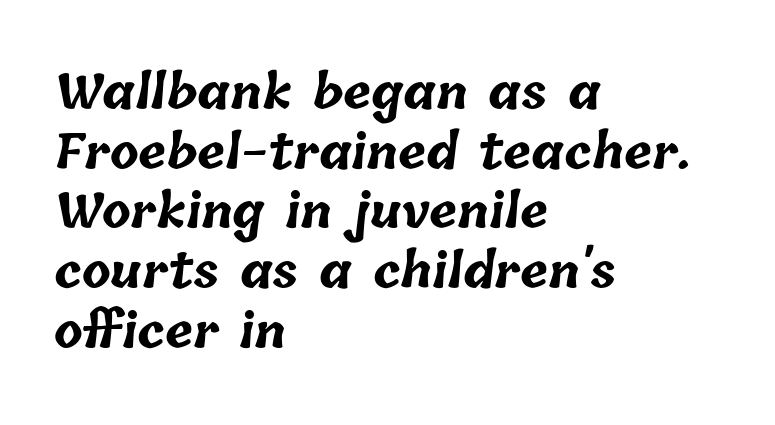
{"bold": "yes", "weight": "bold", "width": "normal", "stroke_contrast": "low", "x_height": "medium", "monospaced": "no", "underline": "no", "align": "left", "line_spacing": "normal", "line_spacing_ratio": 1.27, "letter_spacing": "normal", "letter_spacing_em": 0.0, "glyph_px": 47}
